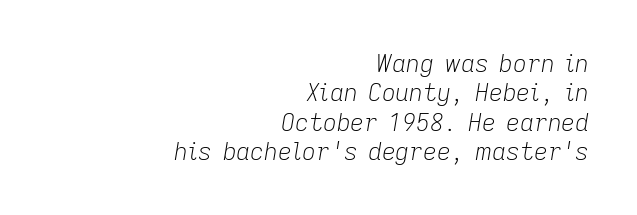
Q: Is the text bold? A: No.
Q: Is the text italic (slanted)? A: Yes, it leans right by about 9 degrees.
Q: Is the text underlined? A: No.
Q: How is the paragraph aligned? A: Right-aligned.
Q: Is the spacing between letters normal or unusually wide? A: Normal.
